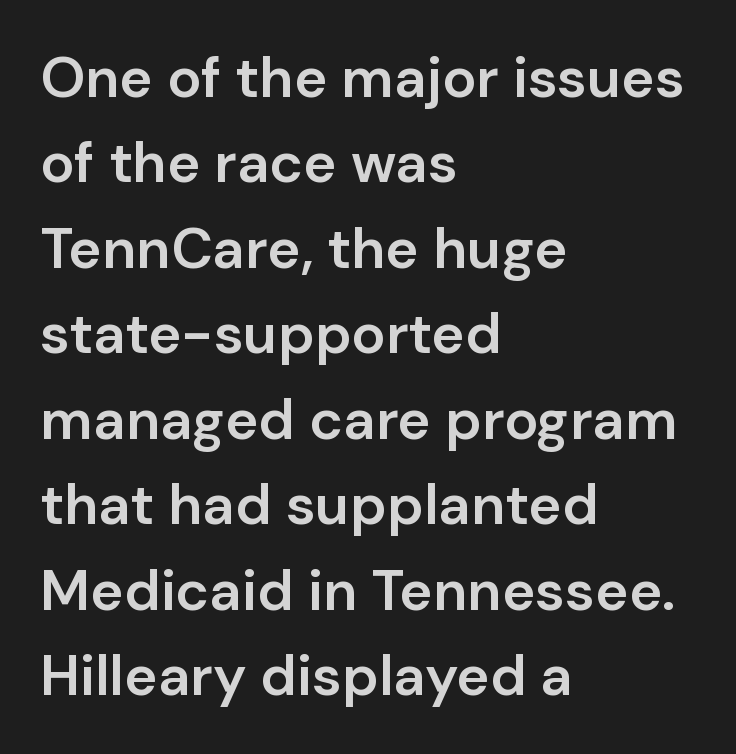
{"serif": "no", "italic": "no", "bold": "semi", "weight": "semibold", "width": "normal", "stroke_contrast": "low", "x_height": "medium", "monospaced": "no", "underline": "no", "align": "left", "line_spacing": "normal", "line_spacing_ratio": 1.5, "letter_spacing": "normal", "letter_spacing_em": 0.0, "glyph_px": 57}
